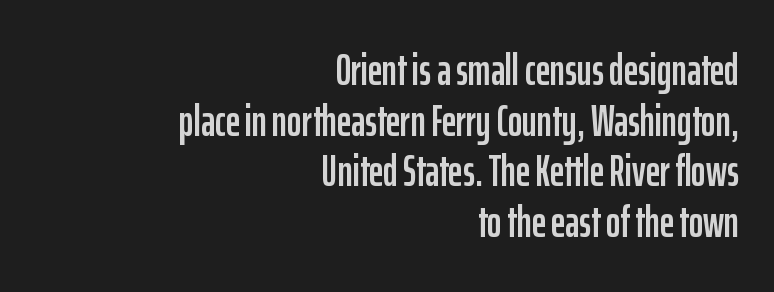
A typesetter would call this leading minimal, almost set solid. The passage shown has conventional tracking throughout. Observe the absence of serifs on each vertical stroke in this sample. Line ends are locked; line starts wander. Decoration check: the copy has no underline.
